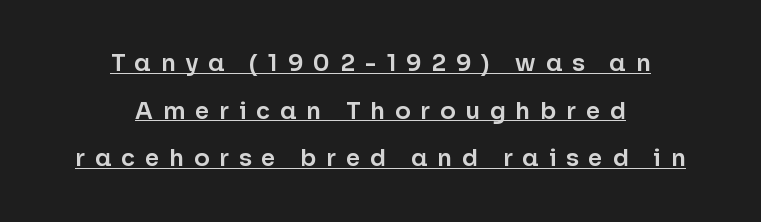
{"italic": "no", "underline": "yes", "align": "center", "line_spacing": "loose", "line_spacing_ratio": 2.07, "letter_spacing": "wide", "letter_spacing_em": 0.43, "glyph_px": 23}
